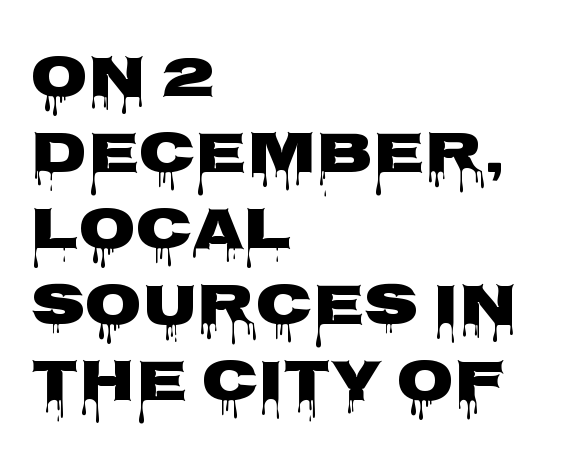
Q: Is the text italic (slanted)? A: No, it is upright.
Q: Is the typeface a serif or a sans-serif typeface? A: Sans-serif.
Q: Is the text underlined? A: No.
Q: How is the paragraph aligned? A: Left-aligned.
Q: Is the spacing between letters normal or unusually wide? A: Normal.
Q: Is the spacing between lines tight, normal or loose? A: Normal.
Q: Width (condensed, normal, or wide)? A: Wide.
Q: Stroke contrast? A: Low.
Q: x-height? A: Large.
Q: Monospaced? A: No.
